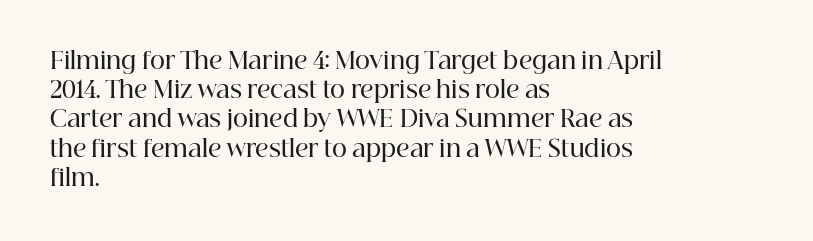
Q: Is the text bold? A: Semi-bold.
Q: Is the text italic (slanted)? A: No, it is upright.
Q: Is the text underlined? A: No.
Q: How is the paragraph aligned? A: Left-aligned.
Q: Is the spacing between letters normal or unusually wide? A: Normal.
Q: Is the spacing between lines tight, normal or loose? A: Normal.
